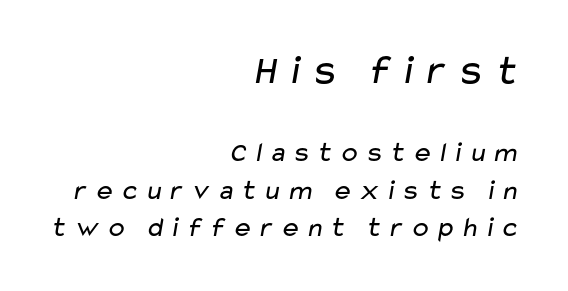
Q: Is the text bold? A: No.
Q: Is the typeface a serif or a sans-serif typeface? A: Sans-serif.
Q: Is the text underlined? A: No.
Q: How is the paragraph aligned? A: Right-aligned.
Q: Is the spacing between lines tight, normal or loose? A: Normal.
Q: Which block of text is set in a larger size, the first (top) or the second (bottom)? A: The first (top) one.
Q: Width (condensed, normal, or wide)? A: Wide.
Q: Stroke contrast? A: Low.
Q: x-height? A: Medium.
Q: Monospaced? A: No.
